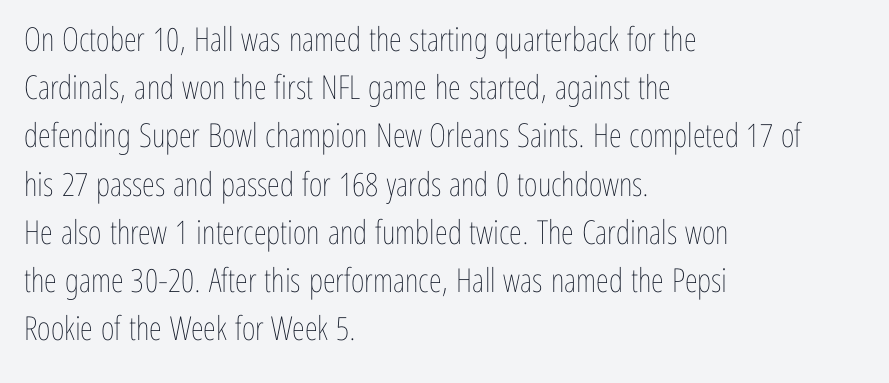
Q: Is the text bold? A: No.
Q: Is the text italic (slanted)? A: No, it is upright.
Q: Is the text underlined? A: No.
Q: How is the paragraph aligned? A: Left-aligned.
Q: Is the spacing between letters normal or unusually wide? A: Normal.
Q: Is the spacing between lines tight, normal or loose? A: Normal.
Q: Width (condensed, normal, or wide)? A: Condensed.
Q: Stroke contrast? A: Low.
Q: x-height? A: Medium.
Q: Monospaced? A: No.
